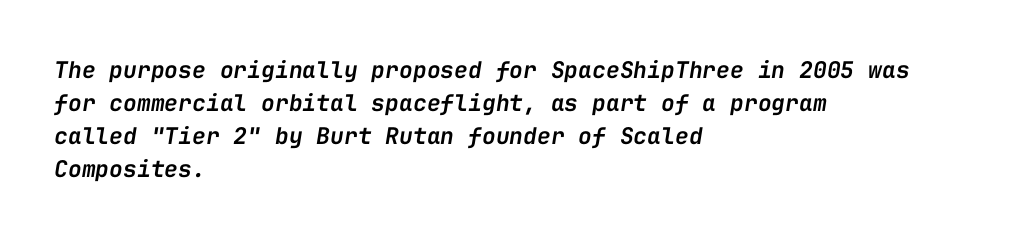
{"italic": "yes", "lean": "right", "slant_degrees": 9, "bold": "semi", "underline": "no", "align": "left", "line_spacing": "normal", "line_spacing_ratio": 1.44, "letter_spacing": "normal", "letter_spacing_em": 0.0, "glyph_px": 23}
